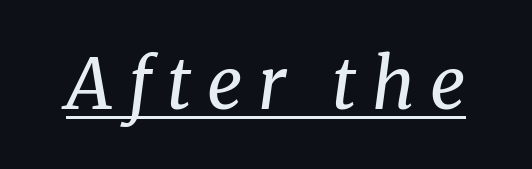
The image shows 70 px regular-weight serif type, italic (leaning right); set unusually wide letter spacing (+0.22 em), underlined; medium stroke contrast and a medium x-height.
